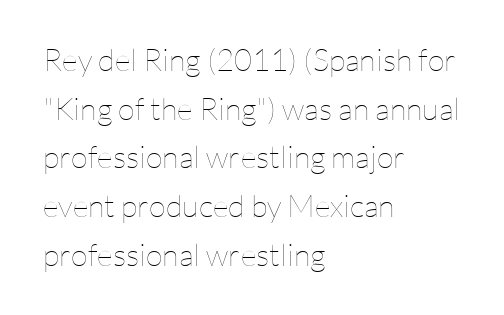
The image shows 31 px thin type, upright; set left-aligned, normal line spacing (1.57x), normal letter spacing, not underlined; low stroke contrast and a medium x-height.
